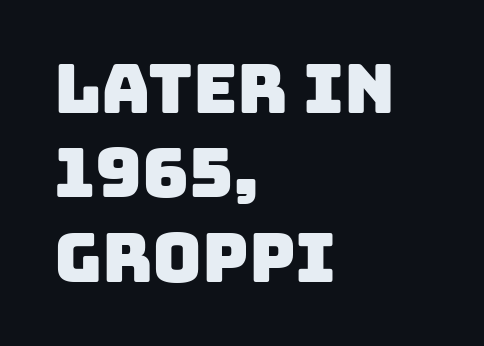
Q: Is the typeface a serif or a sans-serif typeface? A: Sans-serif.
Q: Is the text underlined? A: No.
Q: How is the paragraph aligned? A: Left-aligned.
Q: Is the spacing between letters normal or unusually wide? A: Normal.
Q: Width (condensed, normal, or wide)? A: Normal.
Q: Stroke contrast? A: Low.
Q: x-height? A: Large.
Q: Monospaced? A: No.
